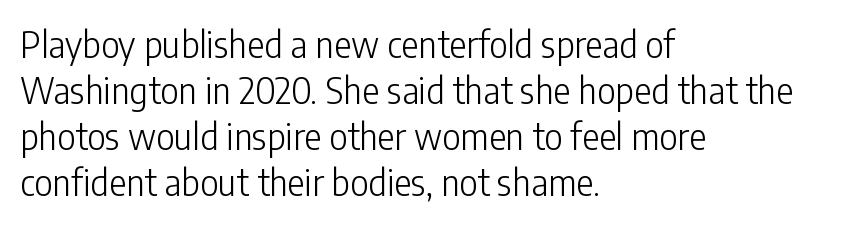
The image shows 36 px light, condensed sans-serif type, upright; set left-aligned, normal line spacing (1.28x), normal letter spacing, not underlined; low stroke contrast and a medium x-height.
